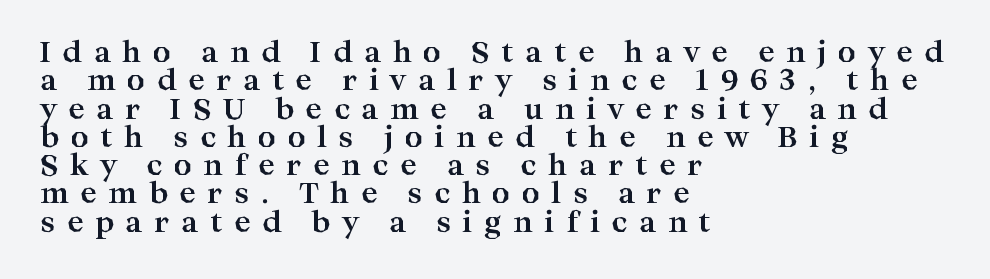
Q: Is the text bold? A: Yes.
Q: Is the text italic (slanted)? A: No, it is upright.
Q: Is the typeface a serif or a sans-serif typeface? A: Serif.
Q: Is the text underlined? A: No.
Q: How is the paragraph aligned? A: Left-aligned.
Q: Is the spacing between letters normal or unusually wide? A: Unusually wide.
Q: Is the spacing between lines tight, normal or loose? A: Tight.
Q: Width (condensed, normal, or wide)? A: Wide.
Q: Stroke contrast? A: High.
Q: x-height? A: Medium.
Q: Monospaced? A: No.
